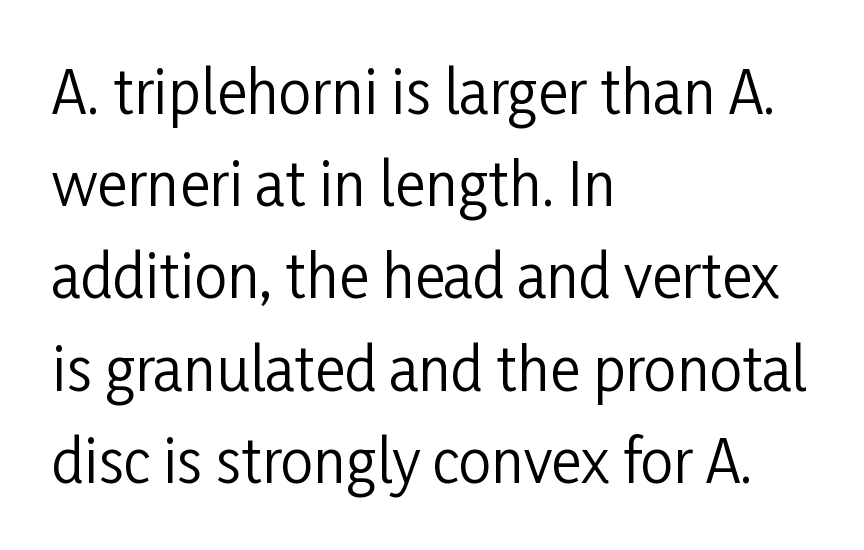
These glyphs show unthickened strokes, regular width or finer. Does the leading feel generous? No, just average. Each letter's strokes conclude bluntly, with no projecting serifs. Proportional: the letters do not fall into vertical columns.
